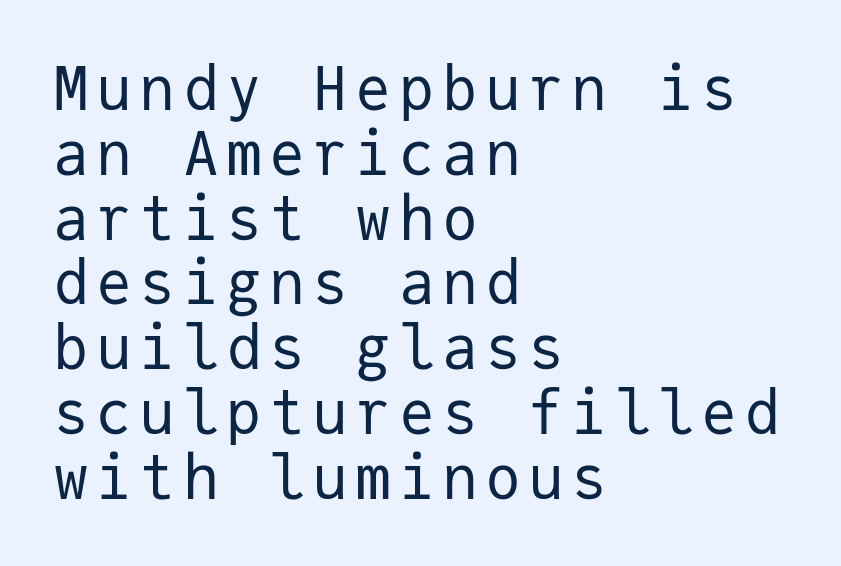
{"serif": "no", "italic": "no", "bold": "no", "weight": "regular", "width": "normal", "stroke_contrast": "low", "x_height": "medium", "monospaced": "yes", "underline": "no", "align": "left", "line_spacing": "tight", "line_spacing_ratio": 1.08, "glyph_px": 60}
